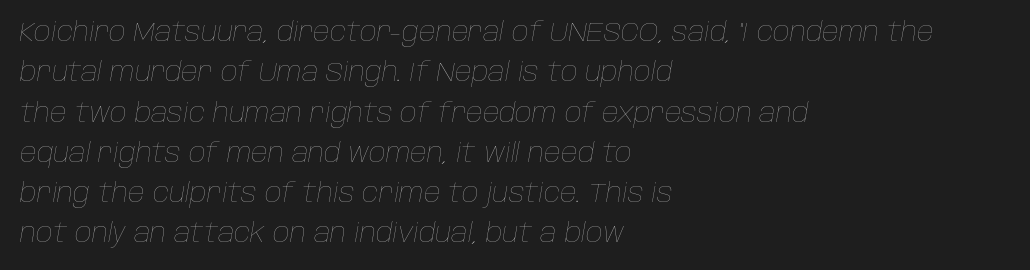
The image shows 26 px text type, italic (leaning right); set left-aligned, normal line spacing (1.55x), normal letter spacing, not underlined.
